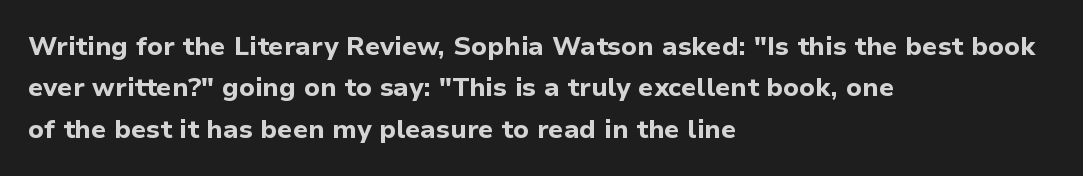
Descenders are the only things crossing below the line. Honestly, the row spacing looks completely unremarkable. The font is running at its bold setting. Inter-character spacing is left at the font's built-in metrics. Vertical strokes here are truly vertical.
